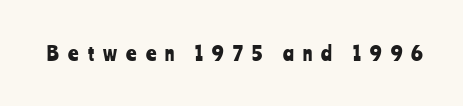
Q: Is the text italic (slanted)? A: No, it is upright.
Q: Is the text underlined? A: No.
Q: Is the spacing between letters normal or unusually wide? A: Unusually wide.
